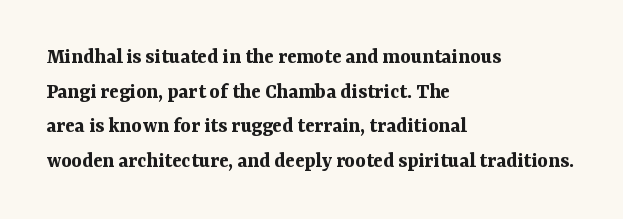
{"italic": "no", "bold": "yes", "underline": "no", "align": "left", "line_spacing": "normal", "line_spacing_ratio": 1.57, "letter_spacing": "normal", "letter_spacing_em": 0.0, "glyph_px": 22}
